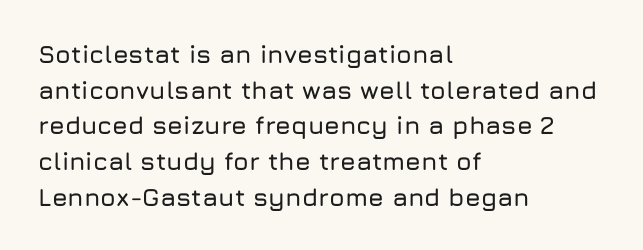
Glyph-to-glyph distance matches everyday printed text. The baseline area is clear. These lines are set flush left with a ragged right edge. Designer's note — italics off, roman on. The rendering uses a moderate line-height, typical for paragraphs.
